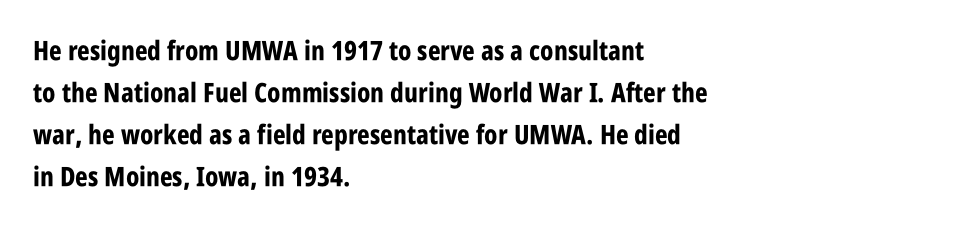
The face used here has the dense, thick strokes of a bold. Students, observe: this is what conventionally led text looks like. Notice how the stems are strictly vertical — no italics here. The setting favours the left margin, as ordinary paragraphs usually do.
